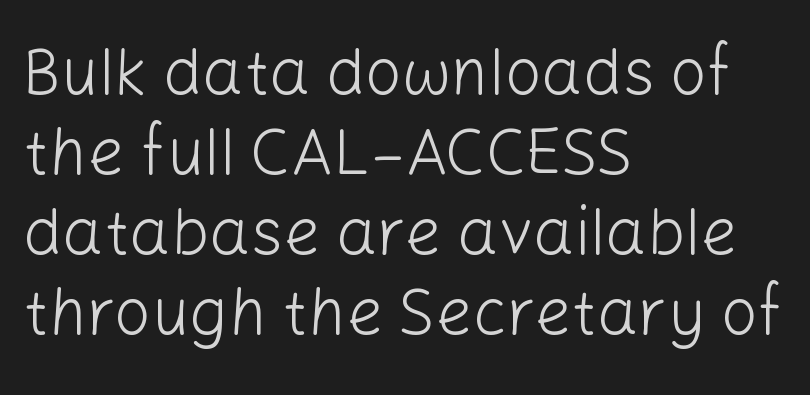
The image shows 65 px light sans-serif type, upright; set left-aligned, line spacing 1.23x, normal letter spacing, not underlined; low stroke contrast and a medium x-height.
